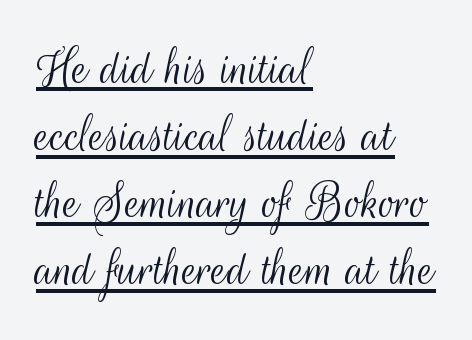
The image shows 55 px light, condensed sans-serif type; set left-aligned, line spacing 1.22x, normal letter spacing, underlined; medium stroke contrast and a small x-height.
